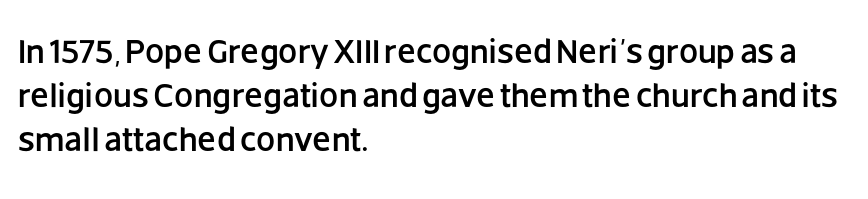
Q: Is the text italic (slanted)? A: No, it is upright.
Q: Is the typeface a serif or a sans-serif typeface? A: Sans-serif.
Q: Is the text underlined? A: No.
Q: How is the paragraph aligned? A: Left-aligned.
Q: Is the spacing between letters normal or unusually wide? A: Normal.
Q: Is the spacing between lines tight, normal or loose? A: Normal.
Q: Width (condensed, normal, or wide)? A: Normal.
Q: Stroke contrast? A: Low.
Q: x-height? A: Large.
Q: Monospaced? A: No.
